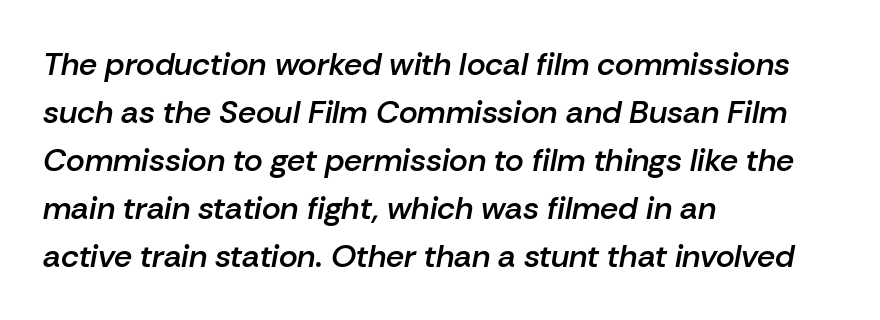
The image shows 32 px semibold type, italic (leaning right); set left-aligned, normal line spacing (1.5x), normal letter spacing, not underlined; low stroke contrast and a medium x-height.
